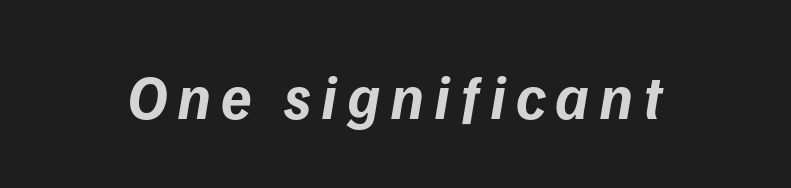
Q: Is the text bold? A: Yes.
Q: Is the text italic (slanted)? A: Yes, it leans right by about 9 degrees.
Q: Is the text underlined? A: No.
Q: Width (condensed, normal, or wide)? A: Normal.
Q: Stroke contrast? A: Low.
Q: x-height? A: Medium.
Q: Monospaced? A: No.
